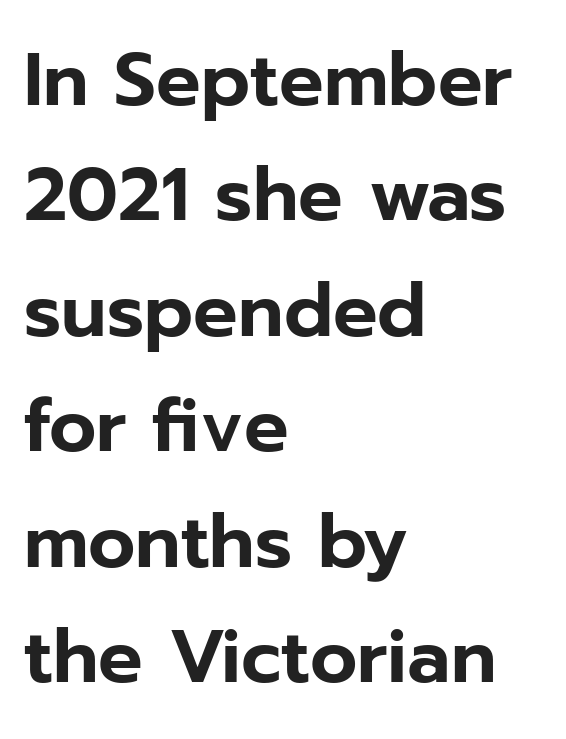
{"serif": "no", "italic": "no", "width": "normal", "stroke_contrast": "low", "x_height": "medium", "monospaced": "no", "underline": "no", "align": "left", "line_spacing": "normal", "line_spacing_ratio": 1.56, "letter_spacing": "normal", "letter_spacing_em": 0.0, "glyph_px": 74}
